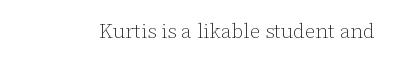
{"italic": "no", "bold": "no", "underline": "no", "letter_spacing": "normal", "letter_spacing_em": 0.0, "glyph_px": 20}
